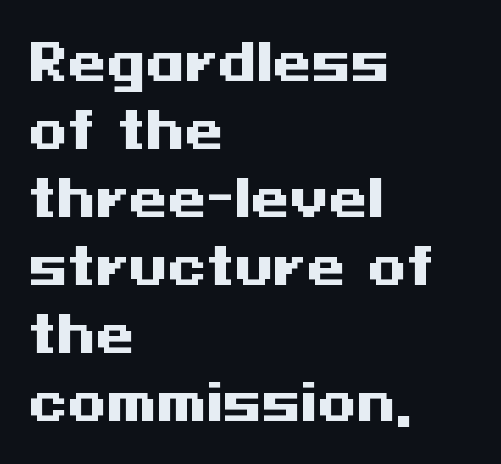
The image shows 50 px heavy, wide sans-serif type, upright; set left-aligned, normal line spacing (1.36x), normal letter spacing, not underlined; medium stroke contrast and a medium x-height.
